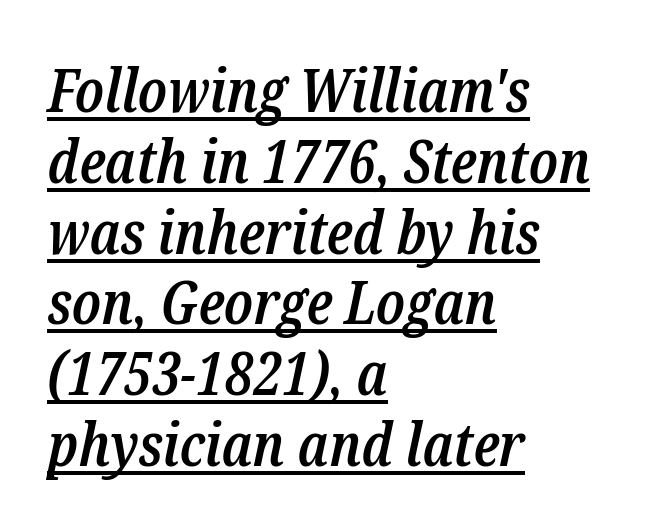
{"serif": "yes", "italic": "yes", "lean": "right", "slant_degrees": 12, "bold": "semi", "weight": "semibold", "width": "condensed", "stroke_contrast": "low", "x_height": "medium", "monospaced": "no", "underline": "yes", "align": "left", "line_spacing_ratio": 1.18, "letter_spacing": "normal", "letter_spacing_em": 0.0, "glyph_px": 60}
